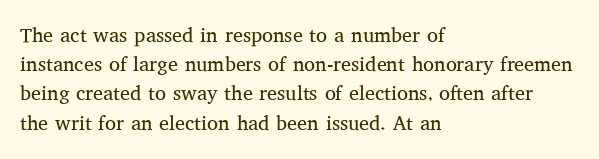
The image shows 20 px text type, upright; set left-aligned, normal line spacing (1.46x), normal letter spacing, not underlined.
